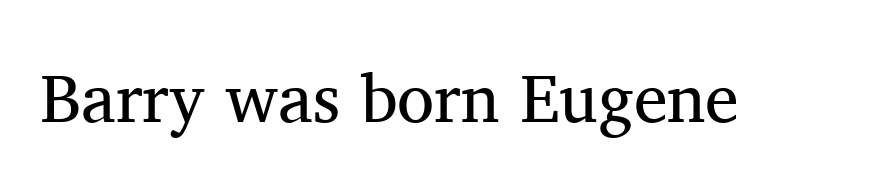
{"serif": "yes", "italic": "no", "bold": "no", "weight": "regular", "width": "normal", "stroke_contrast": "medium", "x_height": "medium", "monospaced": "no", "underline": "no", "letter_spacing": "normal", "letter_spacing_em": 0.0, "glyph_px": 68}
